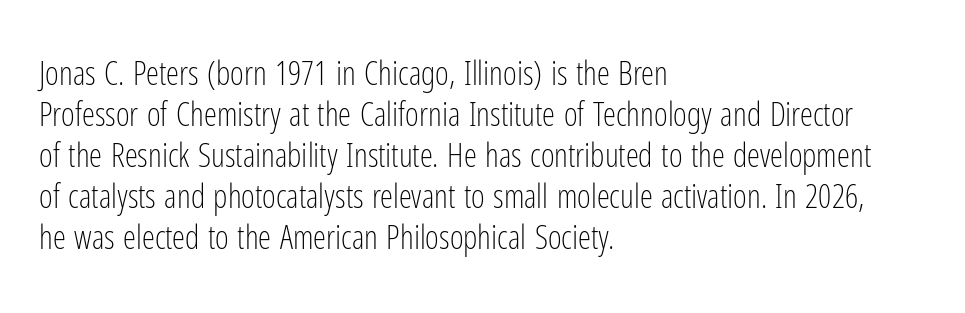
No chunkiness to these letters — they're not bold. These lines keep a tight, regular rhythm from letter to letter. The passage shown is not underscored anywhere. Every stem runs plumb, perpendicular to the baseline.
